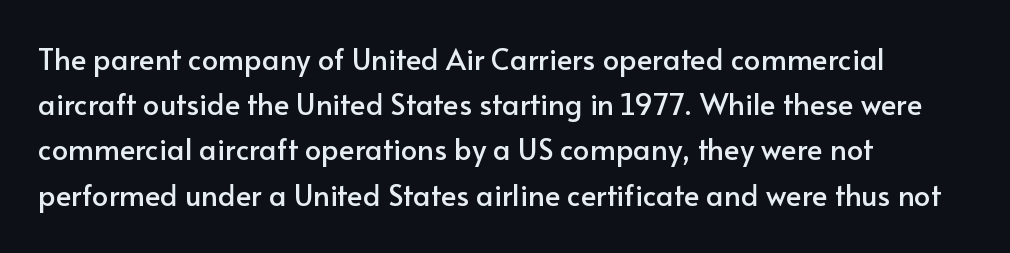
{"serif": "no", "italic": "no", "width": "normal", "stroke_contrast": "low", "x_height": "small", "monospaced": "no", "underline": "no", "align": "left", "line_spacing": "normal", "line_spacing_ratio": 1.56, "letter_spacing": "normal", "letter_spacing_em": 0.0, "glyph_px": 29}
